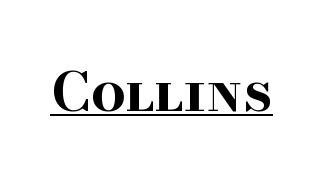
{"serif": "yes", "italic": "no", "bold": "yes", "weight": "bold", "width": "wide", "stroke_contrast": "high", "x_height": "small", "monospaced": "no", "underline": "yes", "letter_spacing": "normal", "letter_spacing_em": 0.0, "glyph_px": 54}
